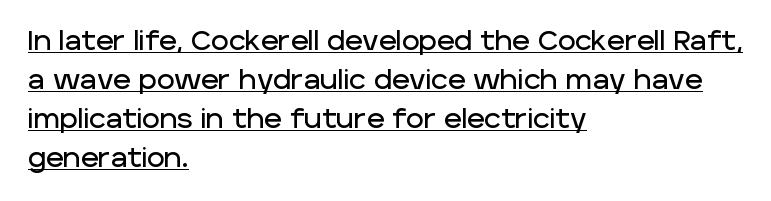
Q: Is the text italic (slanted)? A: No, it is upright.
Q: Is the text underlined? A: Yes.
Q: How is the paragraph aligned? A: Left-aligned.
Q: Is the spacing between letters normal or unusually wide? A: Normal.
Q: Is the spacing between lines tight, normal or loose? A: Normal.
